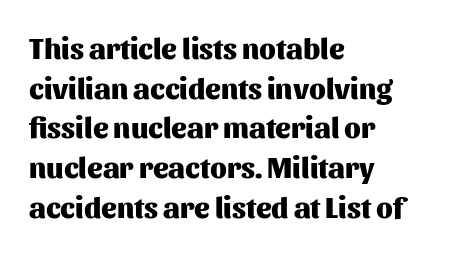
{"serif": "no", "italic": "no", "bold": "yes", "weight": "heavy", "width": "normal", "stroke_contrast": "medium", "x_height": "medium", "monospaced": "no", "underline": "no", "align": "left", "line_spacing": "normal", "line_spacing_ratio": 1.37, "letter_spacing": "normal", "letter_spacing_em": 0.0, "glyph_px": 29}
